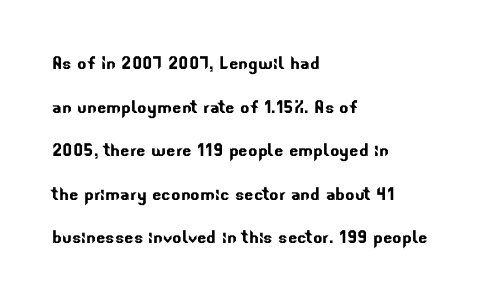
Q: Is the text underlined? A: No.
Q: How is the paragraph aligned? A: Left-aligned.
Q: Is the spacing between letters normal or unusually wide? A: Normal.
Q: Is the spacing between lines tight, normal or loose? A: Loose.
